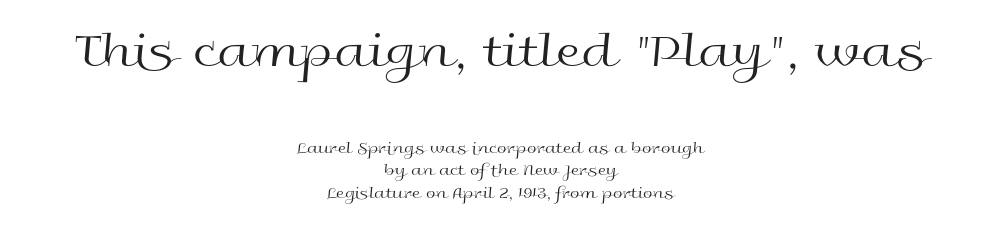
{"serif": "no", "italic": "no", "bold": "no", "weight": "regular", "width": "wide", "x_height": "medium", "monospaced": "no", "underline": "no", "align": "center", "line_spacing": "normal", "line_spacing_ratio": 1.33, "letter_spacing": "normal", "letter_spacing_em": 0.0, "larger_block": "first", "size_ratio": 3.06, "glyph_px": 52}
